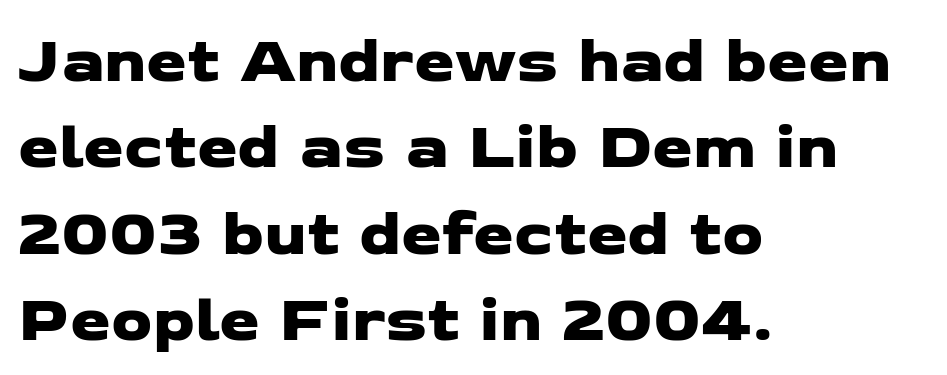
Q: Is the typeface a serif or a sans-serif typeface? A: Sans-serif.
Q: Is the text underlined? A: No.
Q: How is the paragraph aligned? A: Left-aligned.
Q: Is the spacing between letters normal or unusually wide? A: Normal.
Q: Is the spacing between lines tight, normal or loose? A: Normal.
Q: Width (condensed, normal, or wide)? A: Wide.
Q: Stroke contrast? A: Low.
Q: x-height? A: Medium.
Q: Monospaced? A: No.
